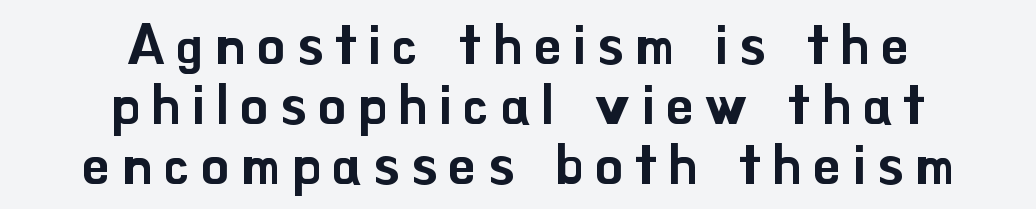
The image shows 55 px sans-serif type, upright; set centered, tight line spacing (1.09x), unusually wide letter spacing (+0.21 em), not underlined; low stroke contrast and a small x-height.
